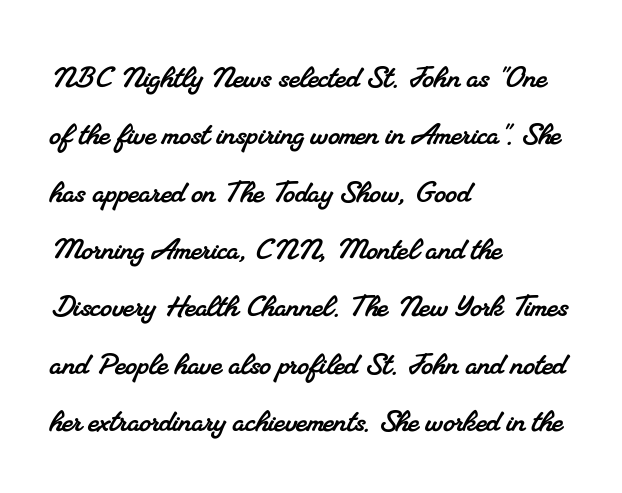
Words float on clear page, feet unadorned. Baseline-to-baseline distance is the conventional proportion of letter height. The rag falls on the right side of this text block. The line texture is even and compact thanks to regular tracking.
